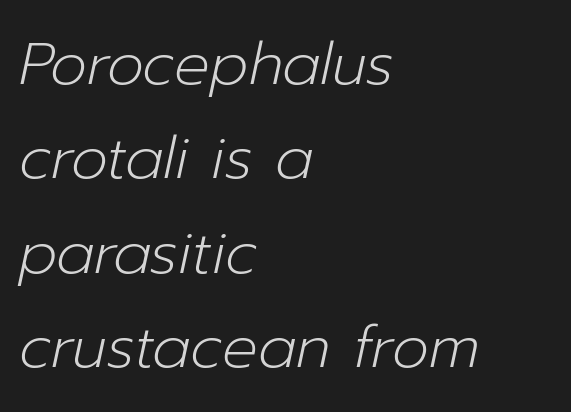
The image shows 59 px light type, italic (leaning right); set left-aligned, normal line spacing (1.6x), normal letter spacing, not underlined; low stroke contrast and a medium x-height.
